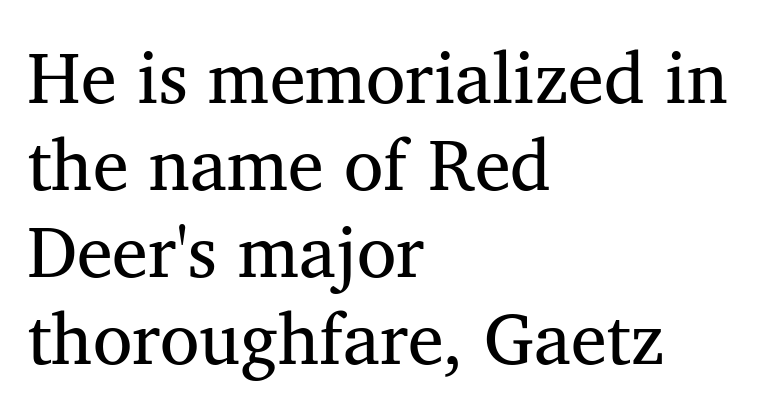
{"serif": "yes", "italic": "no", "bold": "no", "weight": "regular", "width": "normal", "stroke_contrast": "medium", "x_height": "medium", "monospaced": "no", "underline": "no", "align": "left", "line_spacing_ratio": 1.21, "letter_spacing": "normal", "letter_spacing_em": 0.0, "glyph_px": 72}
